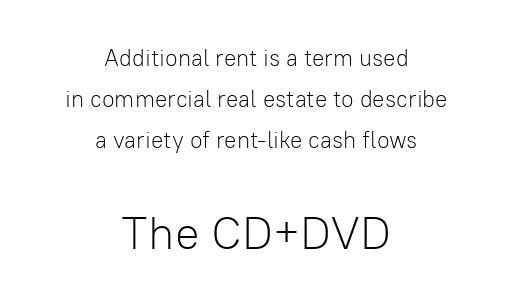
{"serif": "no", "italic": "no", "bold": "no", "weight": "light", "width": "normal", "stroke_contrast": "low", "x_height": "medium", "monospaced": "no", "underline": "no", "align": "center", "line_spacing_ratio": 1.79, "letter_spacing": "normal", "letter_spacing_em": 0.0, "larger_block": "second", "size_ratio": 2.0, "glyph_px": 46}
